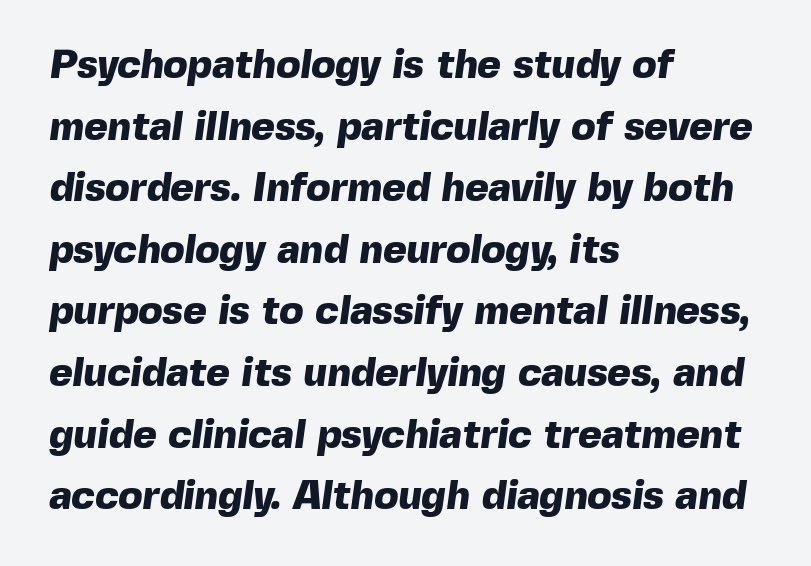
Q: Is the text bold? A: Yes.
Q: Is the typeface a serif or a sans-serif typeface? A: Sans-serif.
Q: Is the text underlined? A: No.
Q: How is the paragraph aligned? A: Left-aligned.
Q: Is the spacing between letters normal or unusually wide? A: Normal.
Q: Is the spacing between lines tight, normal or loose? A: Normal.
Q: Width (condensed, normal, or wide)? A: Normal.
Q: x-height? A: Medium.
Q: Monospaced? A: No.
